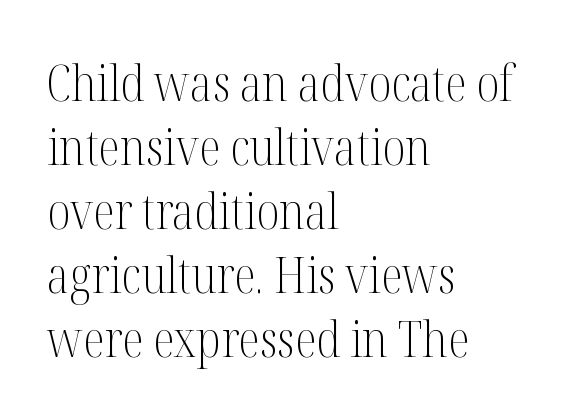
Q: Is the text bold? A: No.
Q: Is the text italic (slanted)? A: No, it is upright.
Q: Is the typeface a serif or a sans-serif typeface? A: Serif.
Q: Is the text underlined? A: No.
Q: How is the paragraph aligned? A: Left-aligned.
Q: Is the spacing between letters normal or unusually wide? A: Normal.
Q: Is the spacing between lines tight, normal or loose? A: Normal.
Q: Width (condensed, normal, or wide)? A: Condensed.
Q: Stroke contrast? A: Medium.
Q: x-height? A: Medium.
Q: Monospaced? A: No.
